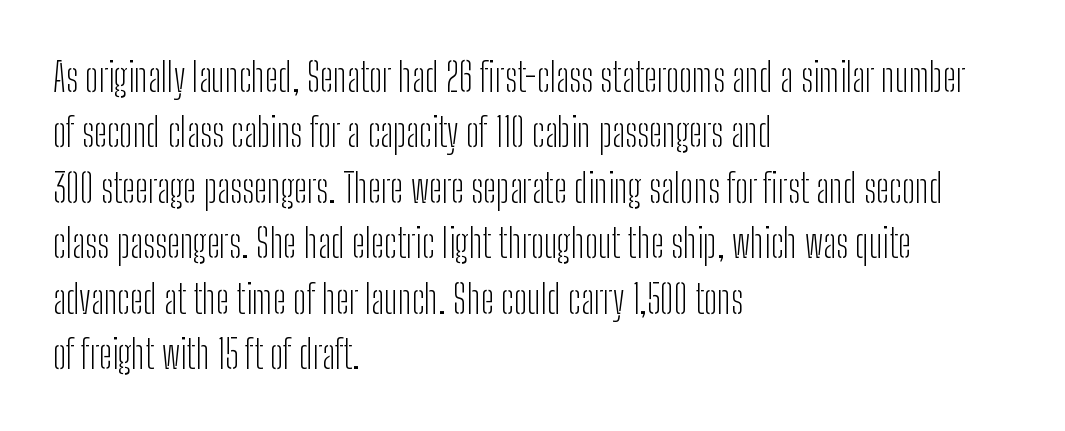
{"serif": "no", "italic": "no", "bold": "no", "weight": "light", "width": "condensed", "stroke_contrast": "low", "x_height": "medium", "monospaced": "no", "underline": "no", "align": "left", "line_spacing": "normal", "line_spacing_ratio": 1.42, "letter_spacing": "normal", "letter_spacing_em": 0.0, "glyph_px": 39}
